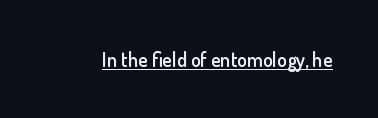
Q: Is the text bold? A: Semi-bold.
Q: Is the text italic (slanted)? A: No, it is upright.
Q: Is the text underlined? A: Yes.
Q: Is the spacing between letters normal or unusually wide? A: Normal.
